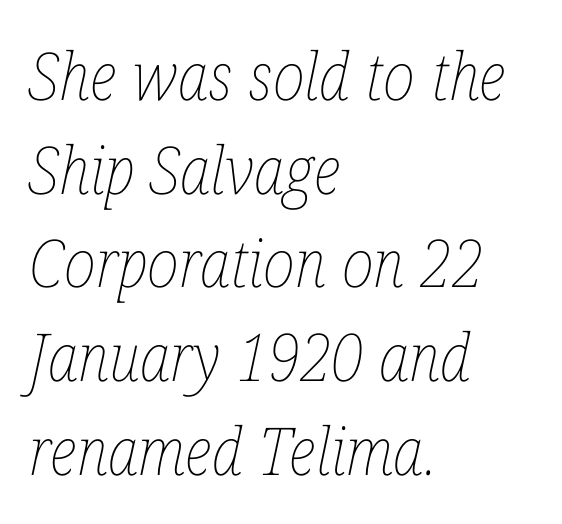
Do the characters align in a grid? No, the font is proportional. Notice how descenders clear the ascenders below comfortably — that's standard leading. Weight: not bold — regular or lighter. Designer's note — italics engaged. The space directly below the letters is spotless. There is no visible air inserted between adjacent glyphs.
